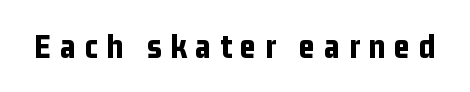
{"serif": "no", "italic": "no", "bold": "yes", "weight": "bold", "width": "condensed", "stroke_contrast": "low", "x_height": "medium", "monospaced": "no", "underline": "no", "letter_spacing": "wide", "letter_spacing_em": 0.25, "glyph_px": 35}
